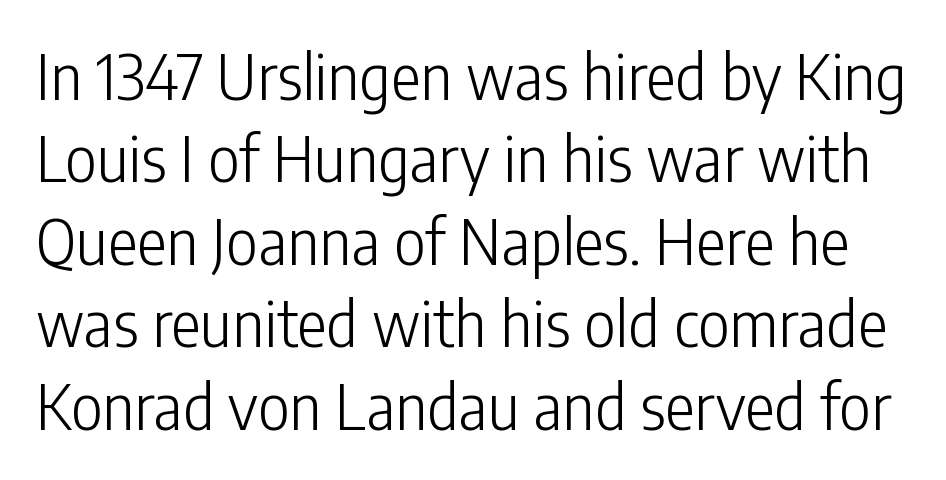
Q: Is the text bold? A: No.
Q: Is the text italic (slanted)? A: No, it is upright.
Q: Is the typeface a serif or a sans-serif typeface? A: Sans-serif.
Q: Is the text underlined? A: No.
Q: Is the spacing between letters normal or unusually wide? A: Normal.
Q: Is the spacing between lines tight, normal or loose? A: Normal.
Q: Width (condensed, normal, or wide)? A: Condensed.
Q: Stroke contrast? A: Low.
Q: x-height? A: Medium.
Q: Monospaced? A: No.
